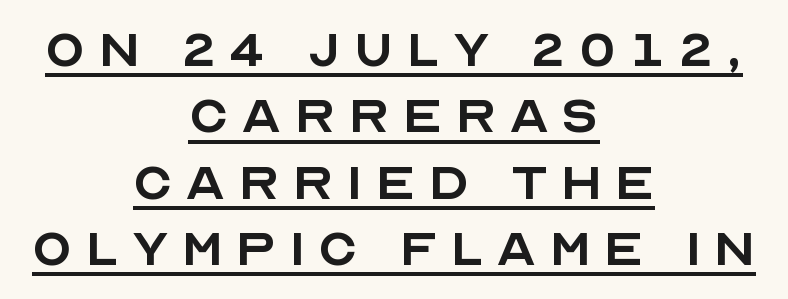
Q: Is the text bold? A: No.
Q: Is the text italic (slanted)? A: No, it is upright.
Q: Is the typeface a serif or a sans-serif typeface? A: Sans-serif.
Q: Is the text underlined? A: Yes.
Q: How is the paragraph aligned? A: Centered.
Q: Is the spacing between lines tight, normal or loose? A: Tight.
Q: Width (condensed, normal, or wide)? A: Normal.
Q: x-height? A: Large.
Q: Monospaced? A: No.
